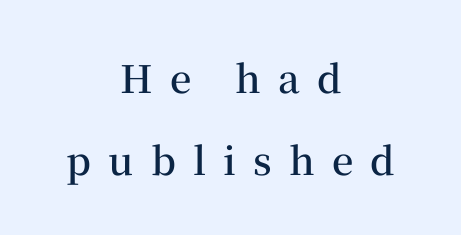
The image shows 38 px semibold serif type, upright; set centered, loose line spacing (2.15x), unusually wide letter spacing (+0.45 em), not underlined; medium stroke contrast and a medium x-height.
